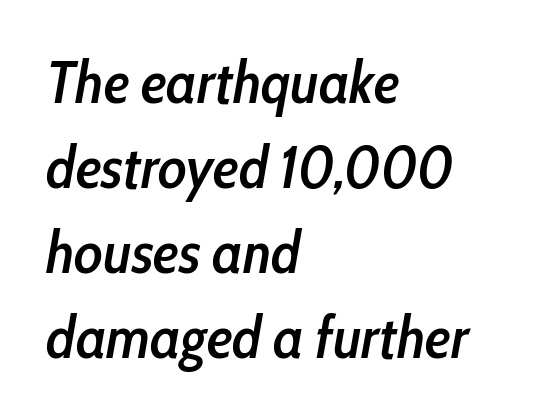
Q: Is the text bold? A: Semi-bold.
Q: Is the text italic (slanted)? A: Yes, it leans right by about 10 degrees.
Q: Is the text underlined? A: No.
Q: How is the paragraph aligned? A: Left-aligned.
Q: Is the spacing between letters normal or unusually wide? A: Normal.
Q: Is the spacing between lines tight, normal or loose? A: Normal.
Q: Width (condensed, normal, or wide)? A: Condensed.
Q: Stroke contrast? A: Low.
Q: x-height? A: Medium.
Q: Monospaced? A: No.
